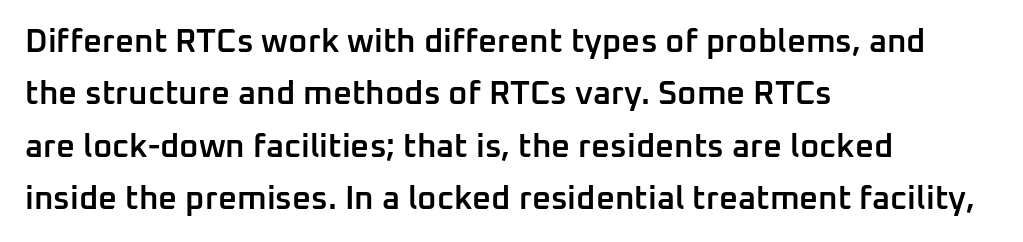
Q: Is the text bold? A: Semi-bold.
Q: Is the text italic (slanted)? A: No, it is upright.
Q: Is the typeface a serif or a sans-serif typeface? A: Sans-serif.
Q: Is the text underlined? A: No.
Q: How is the paragraph aligned? A: Left-aligned.
Q: Is the spacing between letters normal or unusually wide? A: Normal.
Q: Is the spacing between lines tight, normal or loose? A: Normal.
Q: Width (condensed, normal, or wide)? A: Normal.
Q: Stroke contrast? A: Low.
Q: x-height? A: Medium.
Q: Monospaced? A: No.
